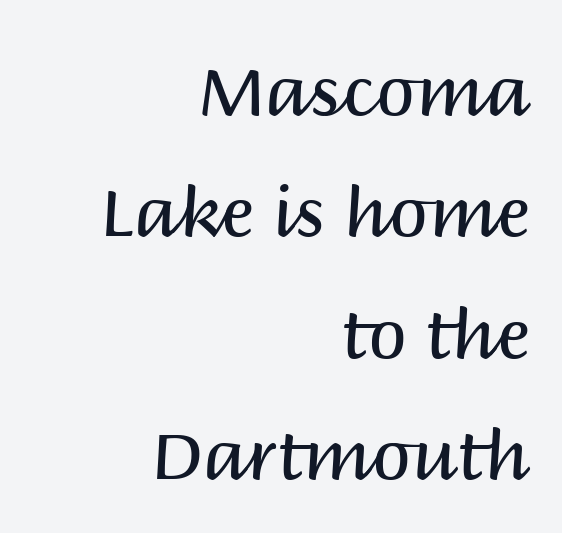
{"serif": "no", "bold": "no", "weight": "regular", "width": "normal", "stroke_contrast": "medium", "x_height": "large", "monospaced": "no", "underline": "no", "align": "right", "line_spacing_ratio": 1.76, "letter_spacing": "normal", "letter_spacing_em": 0.0, "glyph_px": 69}
